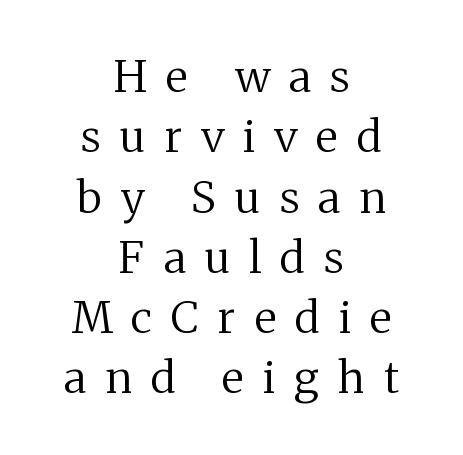
Q: Is the text bold? A: No.
Q: Is the text italic (slanted)? A: No, it is upright.
Q: Is the typeface a serif or a sans-serif typeface? A: Serif.
Q: Is the text underlined? A: No.
Q: How is the paragraph aligned? A: Centered.
Q: Is the spacing between letters normal or unusually wide? A: Unusually wide.
Q: Is the spacing between lines tight, normal or loose? A: Normal.
Q: Width (condensed, normal, or wide)? A: Normal.
Q: Stroke contrast? A: Medium.
Q: x-height? A: Medium.
Q: Monospaced? A: No.
